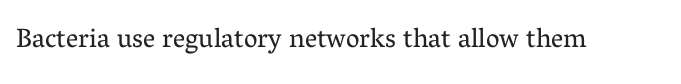
The image shows 27 px text type, upright; set normal letter spacing, not underlined.
